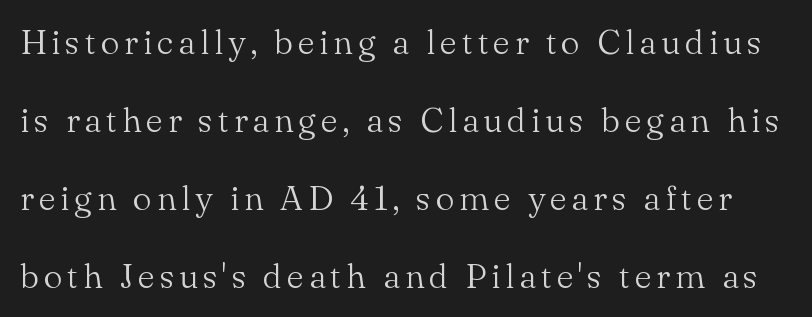
The image shows 34 px light serif type, upright; set loose line spacing (2.29x), not underlined; medium stroke contrast and a small x-height.
